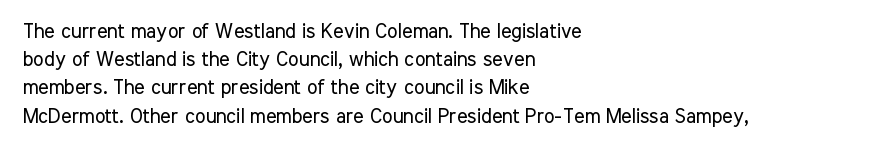
Q: Is the text bold? A: No.
Q: Is the text italic (slanted)? A: No, it is upright.
Q: Is the text underlined? A: No.
Q: How is the paragraph aligned? A: Left-aligned.
Q: Is the spacing between letters normal or unusually wide? A: Normal.
Q: Is the spacing between lines tight, normal or loose? A: Normal.
